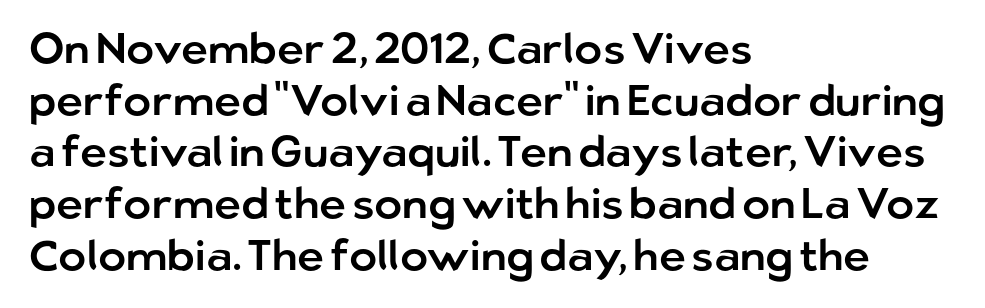
{"serif": "no", "italic": "no", "width": "normal", "stroke_contrast": "low", "x_height": "medium", "monospaced": "no", "underline": "no", "align": "left", "line_spacing_ratio": 1.23, "letter_spacing": "normal", "letter_spacing_em": 0.0, "glyph_px": 42}
